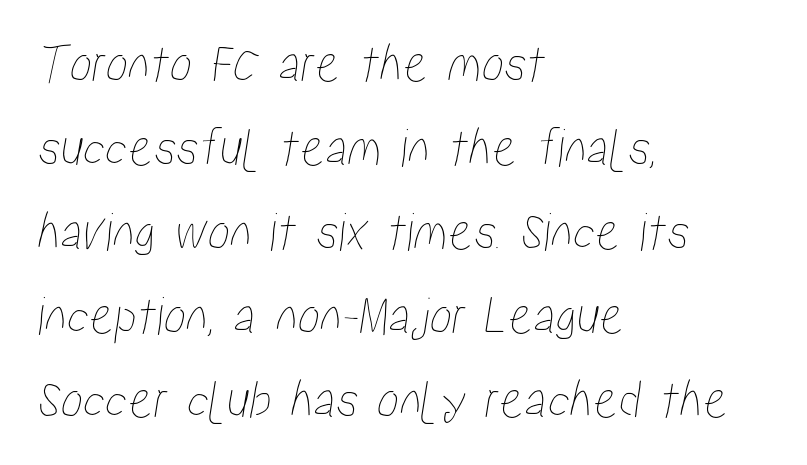
The image shows 56 px condensed type; set left-aligned, normal line spacing (1.5x), normal letter spacing, not underlined; low stroke contrast and a medium x-height.
